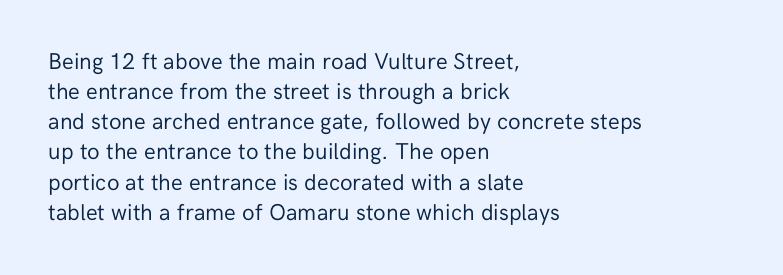
{"italic": "no", "bold": "no", "underline": "no", "align": "left", "line_spacing": "normal", "line_spacing_ratio": 1.31, "letter_spacing": "normal", "letter_spacing_em": 0.0, "glyph_px": 23}
